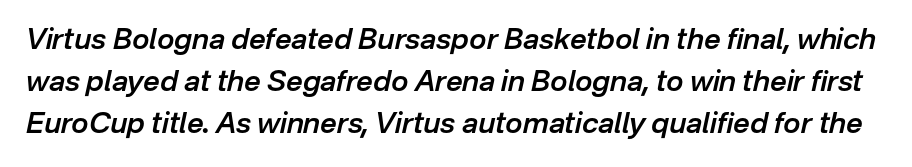
The image shows 29 px semibold type, italic (leaning right); set normal line spacing (1.45x), normal letter spacing, not underlined; low stroke contrast and a medium x-height.
